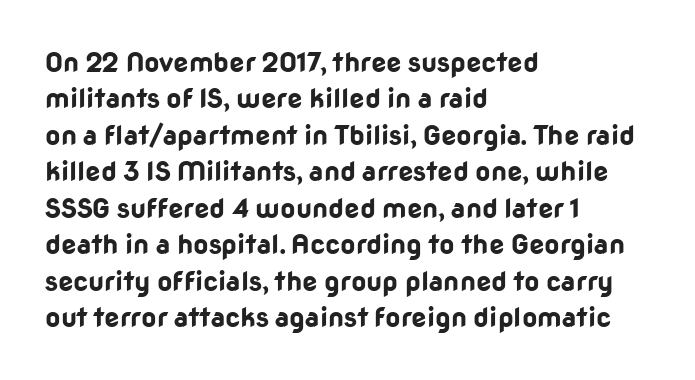
The lettering stays uniformly vertical, giving the passage a roman look. Letters rest on an invisible, unmarked baseline. This block has exactly the height ordinary leading produces. Spacing between characters is what you'd get straight out of the box. Notice how thick the strokes are: this is what a full bold looks like.
